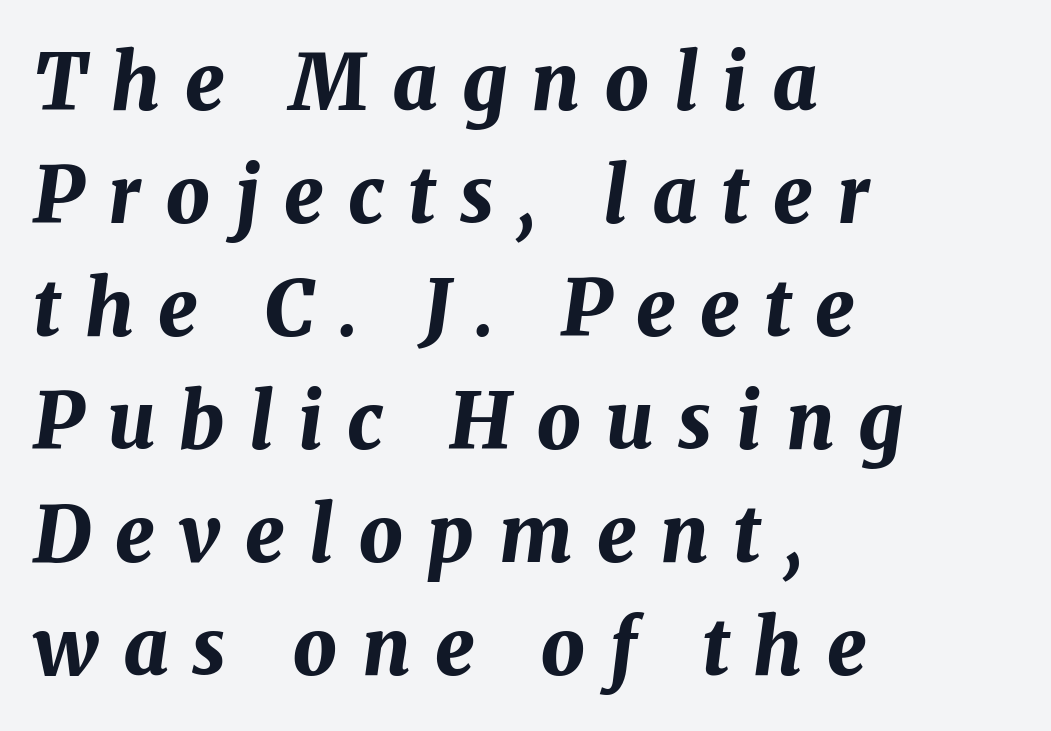
These lines are rendered in a variable-pitch font. Compared with typical body copy, the letter spacing here is much looser. The foot of each line stays bare and open. Every row of glyphs begins at an identical x-position on the left.
